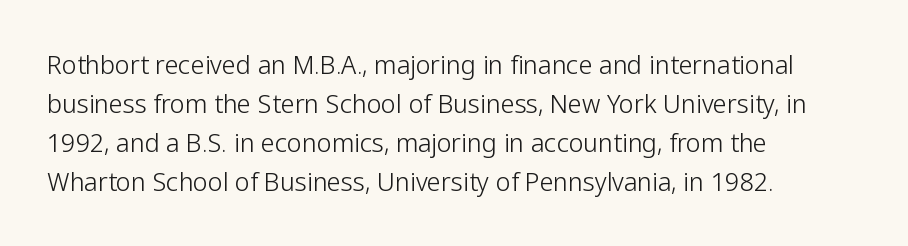
Q: Is the text bold? A: No.
Q: Is the text italic (slanted)? A: No, it is upright.
Q: Is the text underlined? A: No.
Q: How is the paragraph aligned? A: Left-aligned.
Q: Is the spacing between letters normal or unusually wide? A: Normal.
Q: Is the spacing between lines tight, normal or loose? A: Normal.
